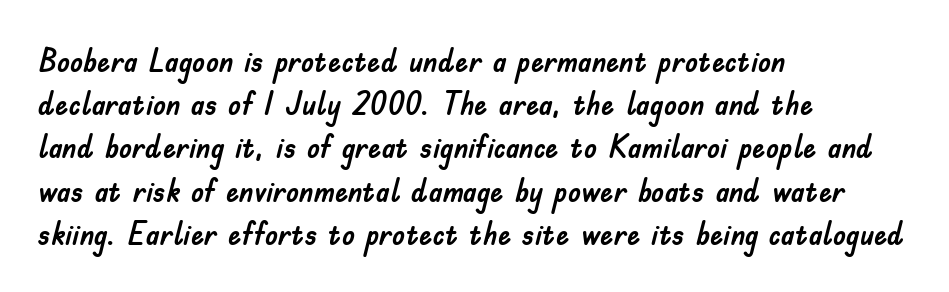
Nope, no serifs anywhere on these letters. Line starts are locked; line ends wander. Looks like regular typesetting: each glyph gets only the width it needs. In terms of letterspacing, this is plain default setting. Check the space under the baseline: it is left empty. Regular leading.
